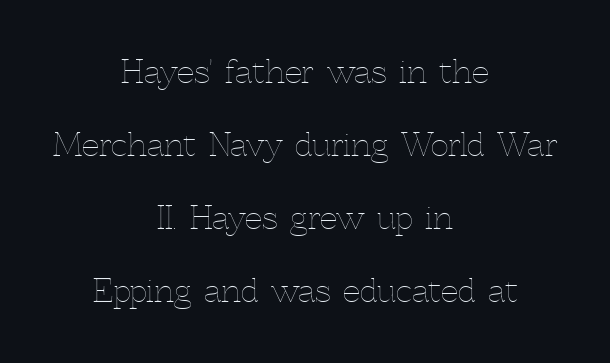
This block would shrink considerably if given ordinary leading; it's expanded now. Varying glyph widths throughout — classic text-font behaviour. This is roman type, the default non-slanted kind. The passage is arranged like a title page — every line centered.
